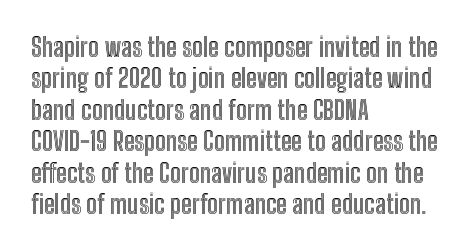
{"italic": "no", "underline": "no", "align": "left", "line_spacing_ratio": 1.21, "letter_spacing": "normal", "letter_spacing_em": 0.0, "glyph_px": 26}
